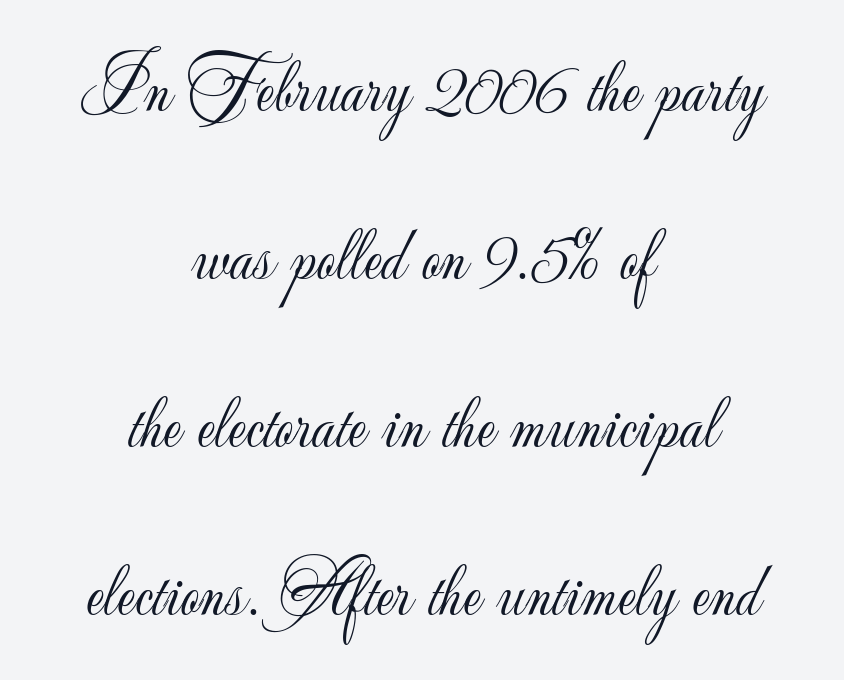
In terms of letterspacing, this is plain default setting. Stems here are at most as thick as an everyday book face. Is this a fixed-width face? No — the glyphs have proportional, varying widths. Compared with a flush-left layout, this one balances lines on the center instead. Classification — sans serif.
